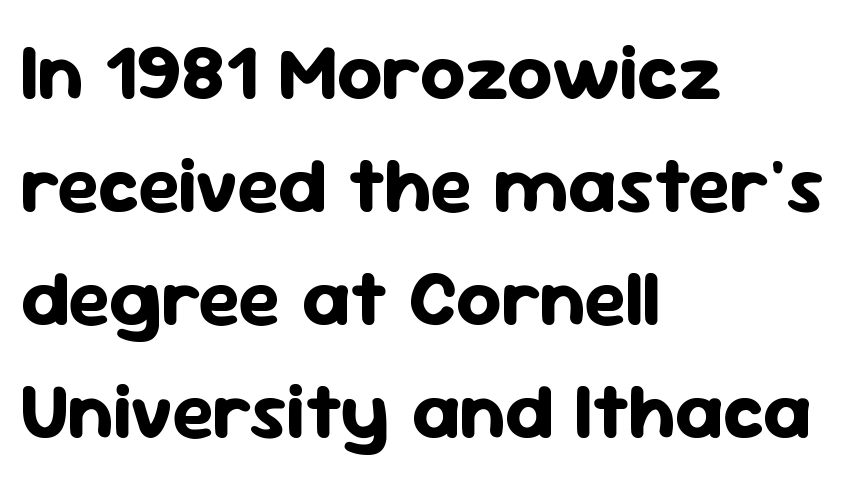
{"serif": "no", "italic": "no", "bold": "yes", "weight": "bold", "width": "normal", "stroke_contrast": "low", "x_height": "medium", "monospaced": "no", "underline": "no", "align": "left", "line_spacing": "normal", "line_spacing_ratio": 1.43, "letter_spacing": "normal", "letter_spacing_em": 0.0, "glyph_px": 79}
